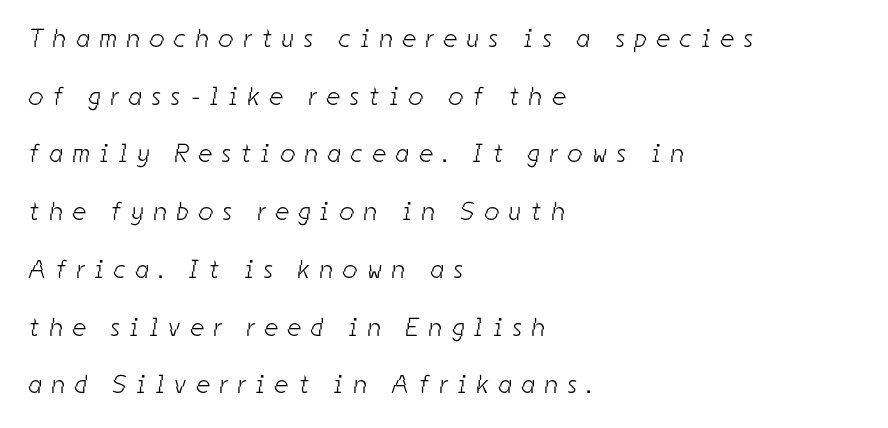
Each stroke keeps to a modest, everyday thickness or less. Compared with typical body copy, the letter spacing here is much looser. The specimen omits any rule beneath the text block's lines. All the whitespace from short lines collects on the right.
